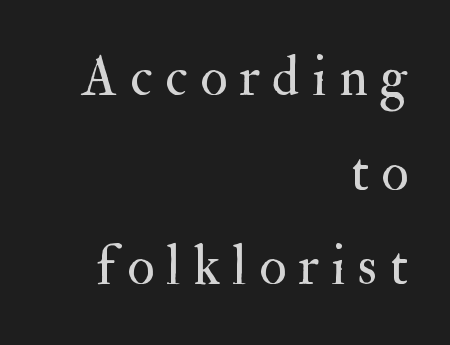
Q: Is the text bold? A: No.
Q: Is the text italic (slanted)? A: No, it is upright.
Q: Is the typeface a serif or a sans-serif typeface? A: Serif.
Q: Is the text underlined? A: No.
Q: How is the paragraph aligned? A: Right-aligned.
Q: Is the spacing between letters normal or unusually wide? A: Unusually wide.
Q: Is the spacing between lines tight, normal or loose? A: Normal.
Q: Width (condensed, normal, or wide)? A: Normal.
Q: Stroke contrast? A: Medium.
Q: x-height? A: Small.
Q: Monospaced? A: No.
